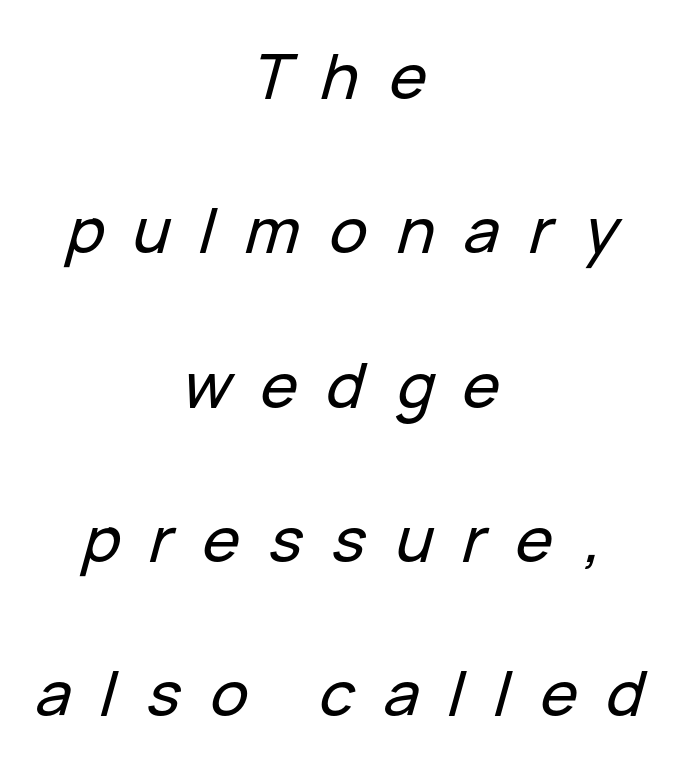
{"italic": "yes", "lean": "right", "slant_degrees": 15, "width": "normal", "stroke_contrast": "low", "x_height": "medium", "monospaced": "no", "underline": "no", "align": "center", "line_spacing": "loose", "line_spacing_ratio": 2.45, "letter_spacing": "wide", "letter_spacing_em": 0.47, "glyph_px": 63}
